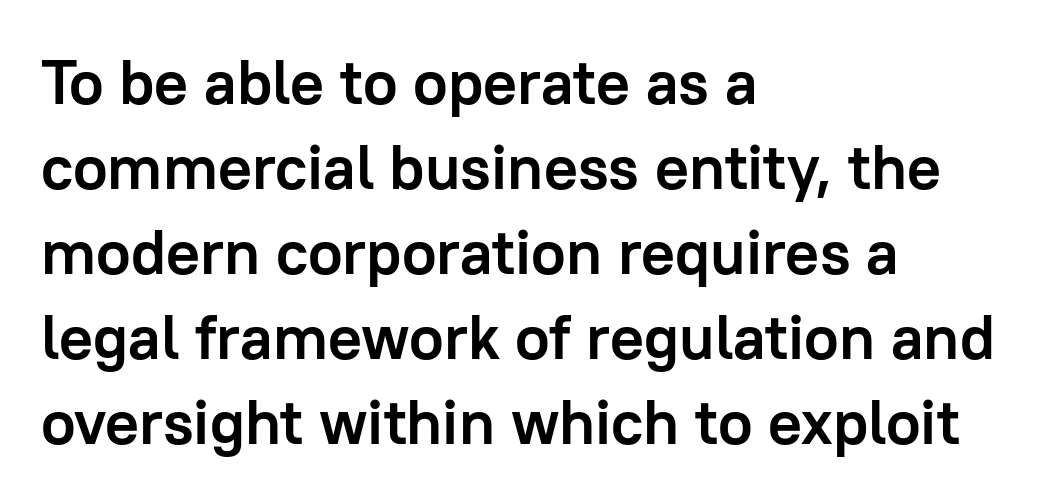
Q: Is the text bold? A: Yes.
Q: Is the text italic (slanted)? A: No, it is upright.
Q: Is the typeface a serif or a sans-serif typeface? A: Sans-serif.
Q: Is the text underlined? A: No.
Q: How is the paragraph aligned? A: Left-aligned.
Q: Is the spacing between letters normal or unusually wide? A: Normal.
Q: Is the spacing between lines tight, normal or loose? A: Normal.
Q: Width (condensed, normal, or wide)? A: Normal.
Q: Stroke contrast? A: Low.
Q: x-height? A: Medium.
Q: Monospaced? A: No.
